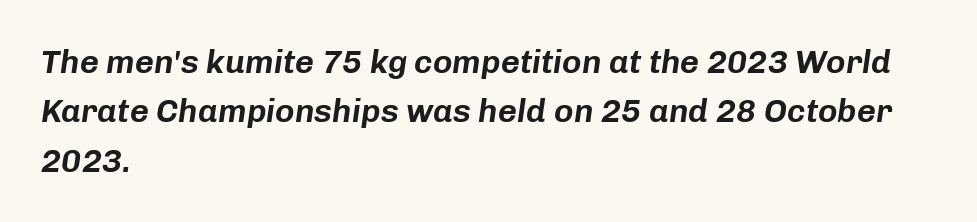
{"italic": "yes", "lean": "right", "slant_degrees": 8, "width": "normal", "stroke_contrast": "low", "x_height": "medium", "monospaced": "no", "underline": "no", "align": "left", "line_spacing": "normal", "line_spacing_ratio": 1.5, "letter_spacing": "normal", "letter_spacing_em": 0.0, "glyph_px": 33}
